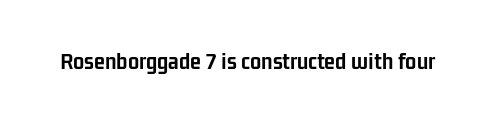
The image shows 25 px bold type, upright; set normal letter spacing, not underlined.
